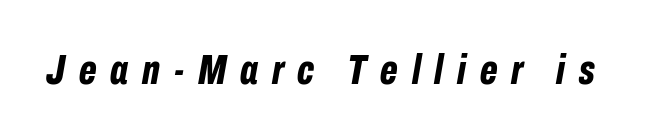
On the weight axis this lands at bold, roughly 700. The space directly below the letters is spotless. Do the characters align in a grid? No, the font is proportional. Characters follow at a spacing far wider than the type designer built in. The rendering applies a slant to the glyphs.
